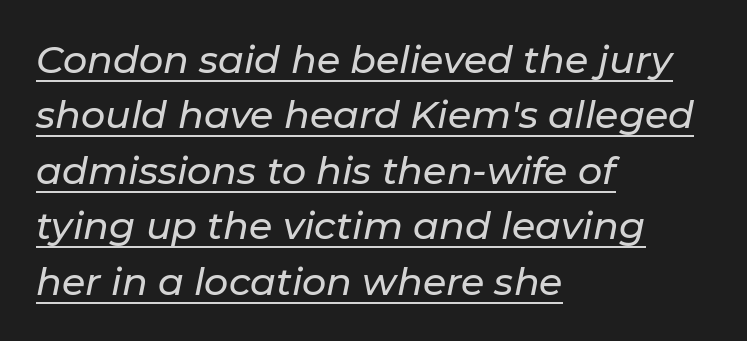
The image shows 38 px text type, italic (leaning right); set left-aligned, normal line spacing (1.46x), normal letter spacing, underlined; low stroke contrast and a medium x-height.
